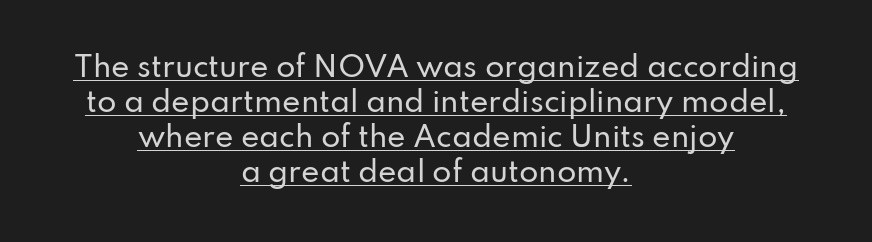
Letter spacing: default. Does the type have serifs? No, each stem ends abruptly. It's the straight-up-and-down kind of type. The glyphs are accompanied by a horizontal stroke just below them. How would I describe the line gaps? Plain and ordinary. In CSS terms this would be text-align: center.
